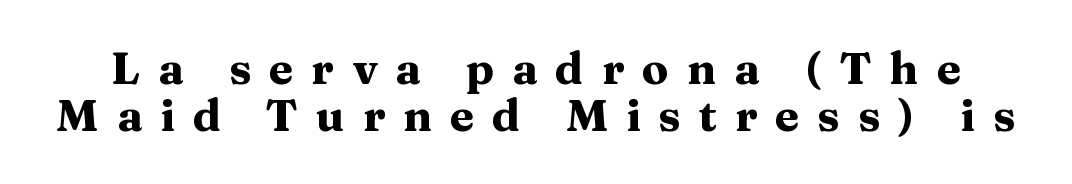
Q: Is the text bold? A: Yes.
Q: Is the text italic (slanted)? A: No, it is upright.
Q: Is the typeface a serif or a sans-serif typeface? A: Serif.
Q: Is the text underlined? A: No.
Q: Is the spacing between letters normal or unusually wide? A: Unusually wide.
Q: Is the spacing between lines tight, normal or loose? A: Tight.
Q: Width (condensed, normal, or wide)? A: Wide.
Q: Stroke contrast? A: Medium.
Q: x-height? A: Medium.
Q: Monospaced? A: No.
